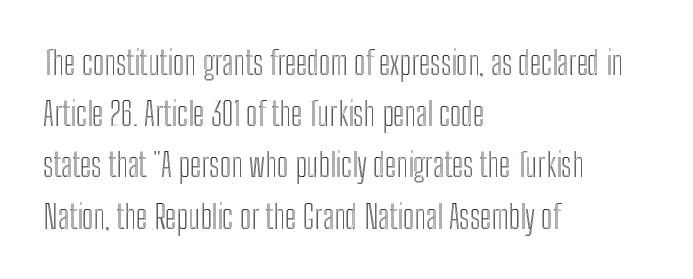
{"italic": "no", "width": "condensed", "x_height": "medium", "monospaced": "no", "underline": "no", "align": "left", "line_spacing": "normal", "line_spacing_ratio": 1.6, "letter_spacing": "normal", "letter_spacing_em": 0.0, "glyph_px": 32}
